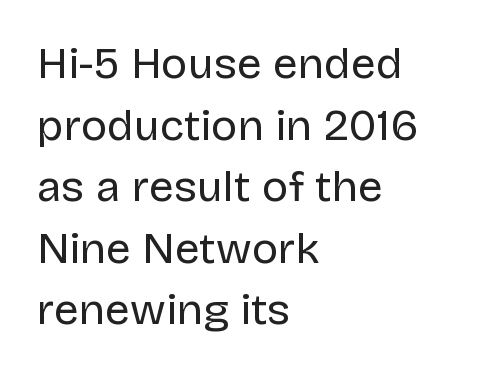
Q: Is the text bold? A: No.
Q: Is the text italic (slanted)? A: No, it is upright.
Q: Is the typeface a serif or a sans-serif typeface? A: Sans-serif.
Q: Is the text underlined? A: No.
Q: How is the paragraph aligned? A: Left-aligned.
Q: Is the spacing between letters normal or unusually wide? A: Normal.
Q: Is the spacing between lines tight, normal or loose? A: Normal.
Q: Width (condensed, normal, or wide)? A: Normal.
Q: Stroke contrast? A: Low.
Q: x-height? A: Large.
Q: Monospaced? A: No.
